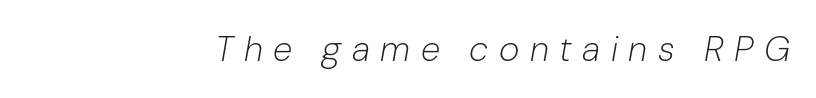
{"italic": "yes", "lean": "right", "slant_degrees": 10, "bold": "no", "weight": "light", "width": "normal", "stroke_contrast": "low", "x_height": "medium", "monospaced": "no", "underline": "no", "letter_spacing": "wide", "letter_spacing_em": 0.3, "glyph_px": 35}
